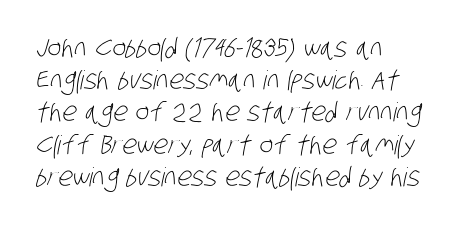
The ragged edge is on the right, which tells us the setting is flush left. Nobody touched the tracking dial on this one. The string is rendered with underlining switched off. The weight tops out at a normal text grade.
